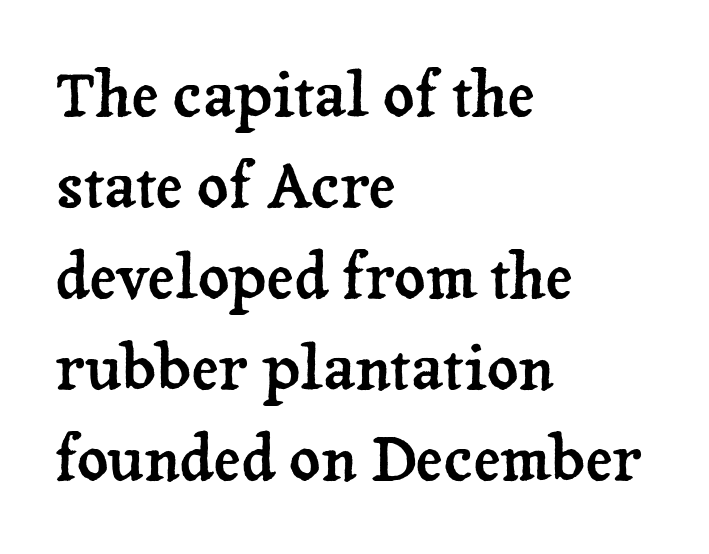
Q: Is the text italic (slanted)? A: No, it is upright.
Q: Is the typeface a serif or a sans-serif typeface? A: Serif.
Q: Is the text underlined? A: No.
Q: How is the paragraph aligned? A: Left-aligned.
Q: Is the spacing between letters normal or unusually wide? A: Normal.
Q: Is the spacing between lines tight, normal or loose? A: Normal.
Q: Width (condensed, normal, or wide)? A: Normal.
Q: Stroke contrast? A: Low.
Q: x-height? A: Medium.
Q: Monospaced? A: No.
